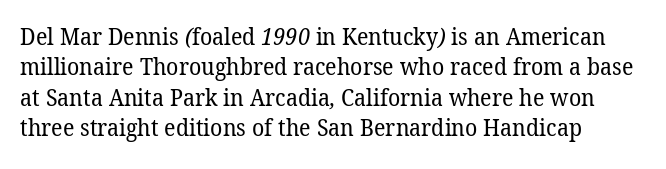
Q: Is the text bold? A: No.
Q: Is the text underlined? A: No.
Q: How is the paragraph aligned? A: Left-aligned.
Q: Is the spacing between letters normal or unusually wide? A: Normal.
Q: Is the spacing between lines tight, normal or loose? A: Normal.
